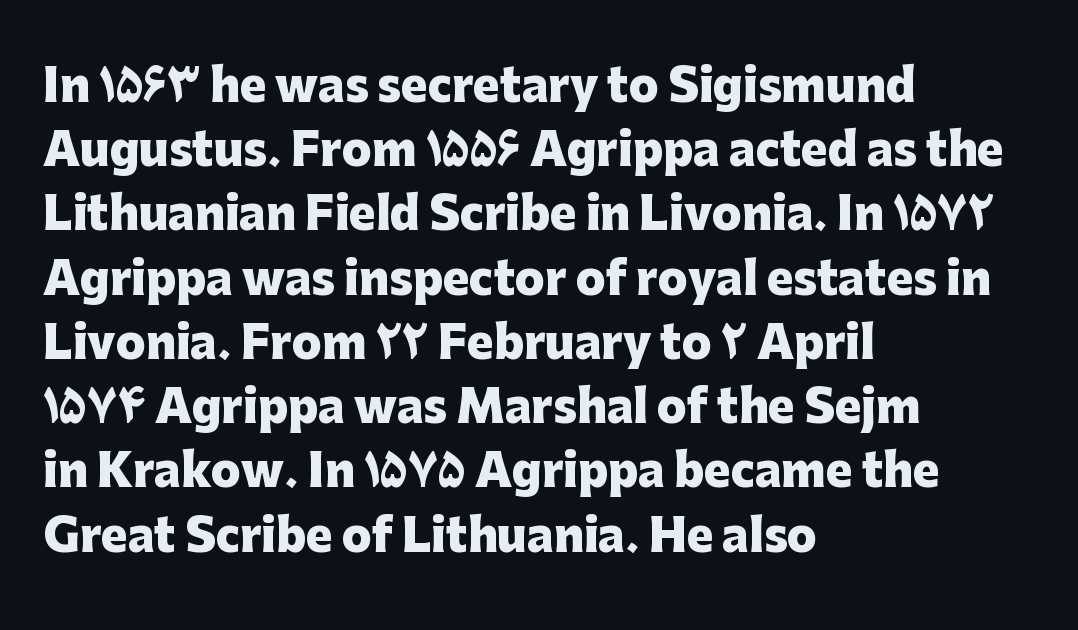
The image shows 44 px heavy sans-serif type, upright; set left-aligned, normal line spacing (1.46x), normal letter spacing, not underlined; low stroke contrast and a medium x-height.
